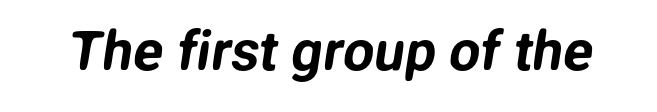
Q: Is the typeface a serif or a sans-serif typeface? A: Sans-serif.
Q: Is the text underlined? A: No.
Q: Is the spacing between letters normal or unusually wide? A: Normal.
Q: Width (condensed, normal, or wide)? A: Normal.
Q: Stroke contrast? A: Low.
Q: x-height? A: Medium.
Q: Monospaced? A: No.
